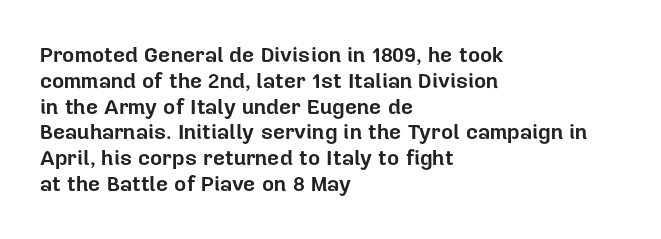
Q: Is the text bold? A: Yes.
Q: Is the text italic (slanted)? A: No, it is upright.
Q: Is the text underlined? A: No.
Q: How is the paragraph aligned? A: Left-aligned.
Q: Is the spacing between letters normal or unusually wide? A: Normal.
